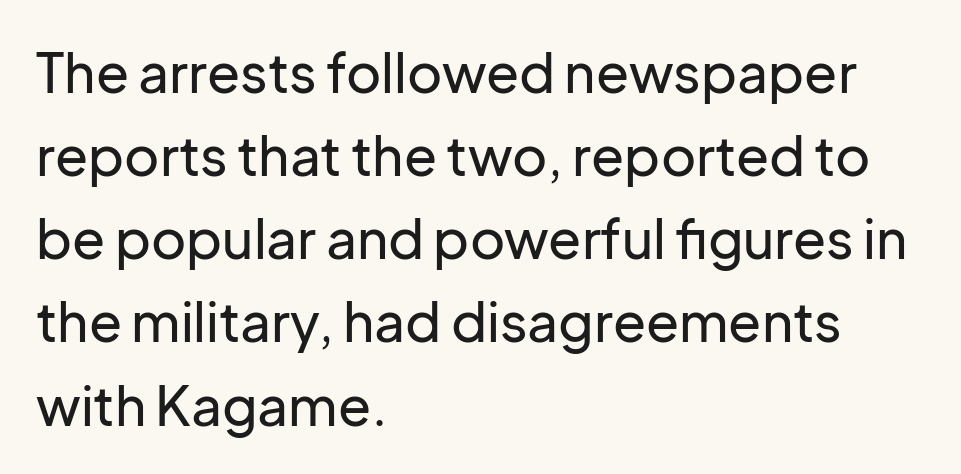
The image shows 54 px sans-serif type, upright; set left-aligned, normal line spacing (1.54x), normal letter spacing, not underlined; low stroke contrast and a medium x-height.
